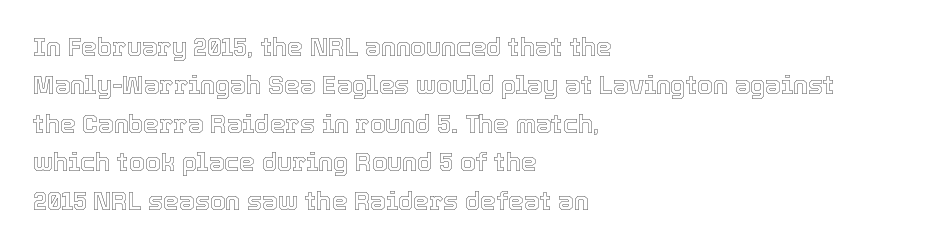
These lines stack with their left ends in a neat column. This is the regular roman posture of the typeface. Leading matches the norm, producing a regular column. No extra tracking has been applied to these lines. Type without underlining.
